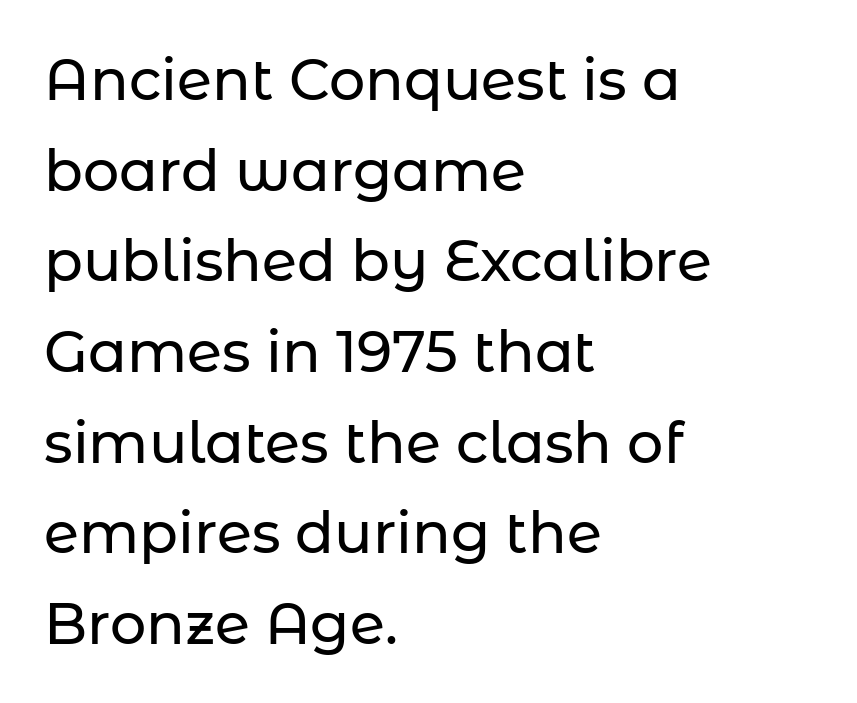
Q: Is the text italic (slanted)? A: No, it is upright.
Q: Is the typeface a serif or a sans-serif typeface? A: Sans-serif.
Q: Is the text underlined? A: No.
Q: How is the paragraph aligned? A: Left-aligned.
Q: Is the spacing between letters normal or unusually wide? A: Normal.
Q: Is the spacing between lines tight, normal or loose? A: Normal.
Q: Width (condensed, normal, or wide)? A: Normal.
Q: Stroke contrast? A: Low.
Q: x-height? A: Medium.
Q: Monospaced? A: No.
